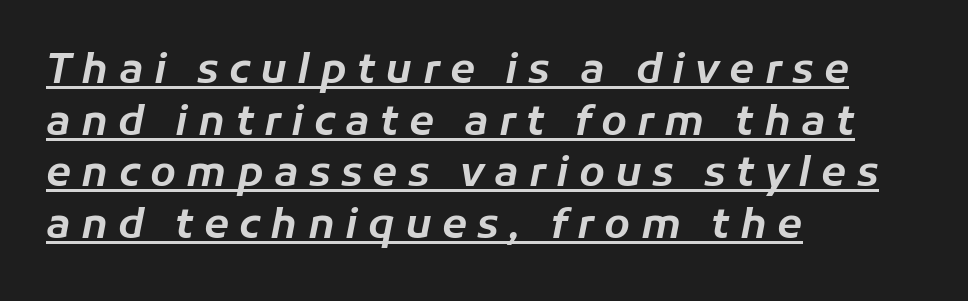
The image shows 41 px text type, italic (leaning right); set left-aligned, normal line spacing (1.26x), unusually wide letter spacing (+0.25 em), underlined; low stroke contrast and a medium x-height.
